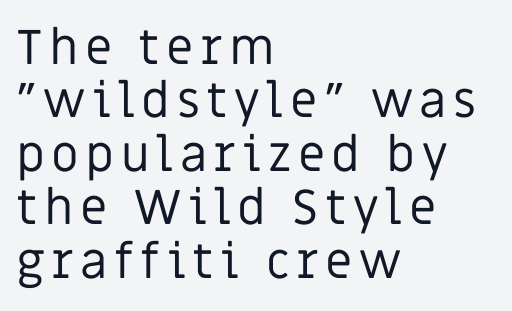
The image shows 49 px regular-weight sans-serif type, upright; set left-aligned, tight line spacing (1.09x), not underlined; low stroke contrast and a large x-height.
